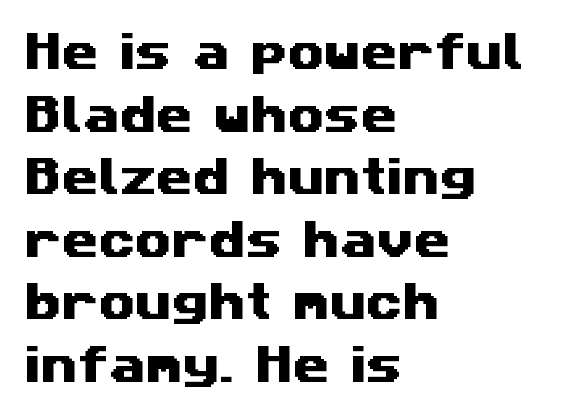
{"serif": "no", "width": "wide", "stroke_contrast": "medium", "x_height": "medium", "monospaced": "no", "underline": "no", "align": "left", "line_spacing": "normal", "line_spacing_ratio": 1.49, "letter_spacing": "normal", "letter_spacing_em": 0.0, "glyph_px": 42}
